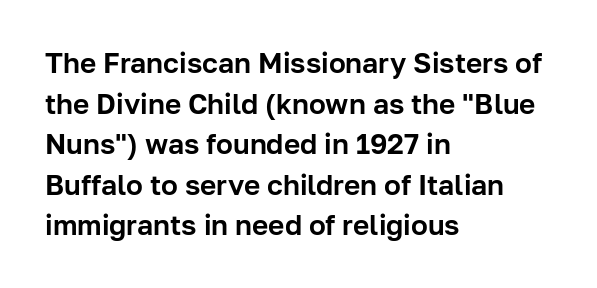
Q: Is the text italic (slanted)? A: No, it is upright.
Q: Is the typeface a serif or a sans-serif typeface? A: Sans-serif.
Q: Is the text underlined? A: No.
Q: How is the paragraph aligned? A: Left-aligned.
Q: Is the spacing between letters normal or unusually wide? A: Normal.
Q: Is the spacing between lines tight, normal or loose? A: Normal.
Q: Width (condensed, normal, or wide)? A: Normal.
Q: Stroke contrast? A: Low.
Q: x-height? A: Medium.
Q: Monospaced? A: No.
